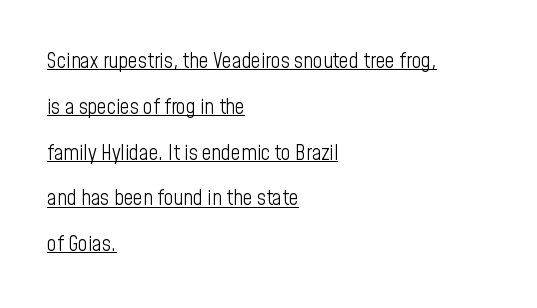
{"italic": "no", "bold": "no", "underline": "yes", "align": "left", "line_spacing": "loose", "line_spacing_ratio": 2.18, "letter_spacing": "normal", "letter_spacing_em": 0.0, "glyph_px": 21}
